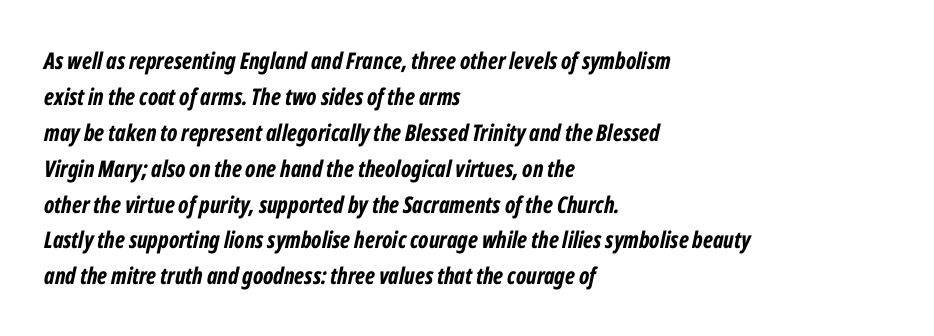
{"italic": "yes", "lean": "right", "slant_degrees": 12, "bold": "yes", "underline": "no", "align": "left", "line_spacing": "normal", "line_spacing_ratio": 1.56, "letter_spacing": "normal", "letter_spacing_em": 0.0, "glyph_px": 23}
